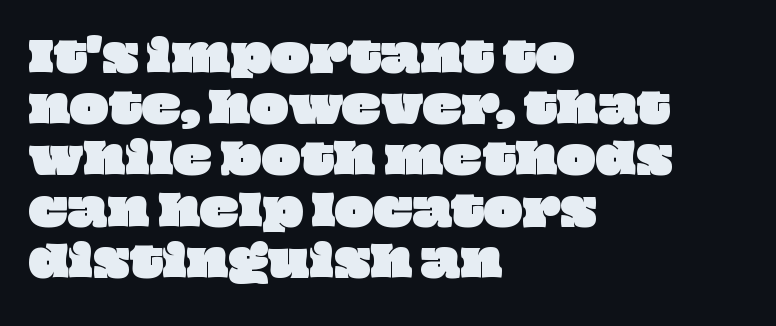
Words float on clear page, feet unadorned. The passage shown is typed in a proportional face where columns would drift. The line texture is even and compact thanks to regular tracking. Teacher's note: observe the even left margin — that is flush-left alignment. The block of text has a typical density, with ordinary space between rows.
